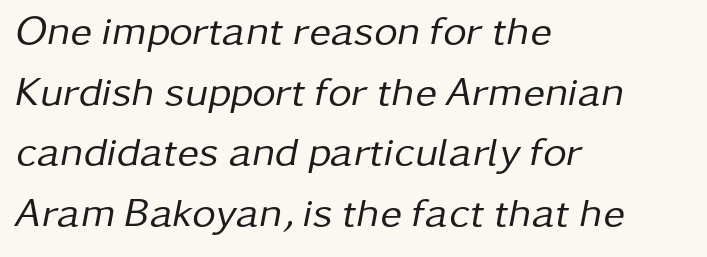
Q: Is the text bold? A: No.
Q: Is the text italic (slanted)? A: Yes, it leans right by about 11 degrees.
Q: Is the text underlined? A: No.
Q: How is the paragraph aligned? A: Left-aligned.
Q: Is the spacing between letters normal or unusually wide? A: Normal.
Q: Is the spacing between lines tight, normal or loose? A: Normal.
Q: Width (condensed, normal, or wide)? A: Normal.
Q: Stroke contrast? A: Low.
Q: x-height? A: Medium.
Q: Monospaced? A: No.
